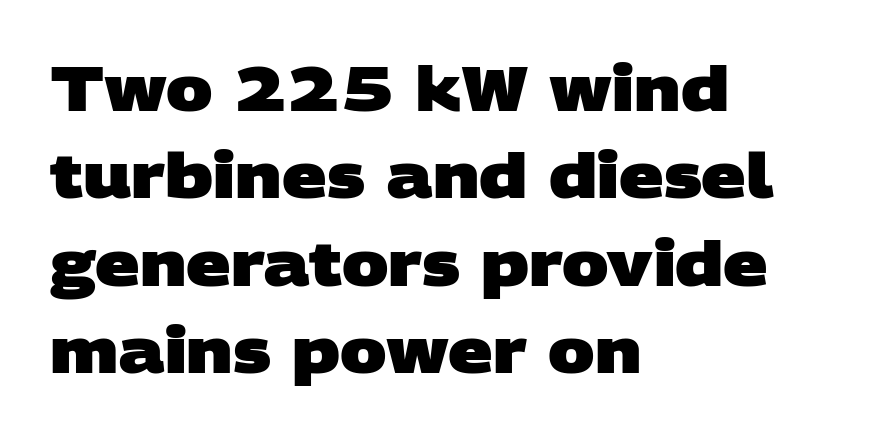
Q: Is the text bold? A: Yes.
Q: Is the typeface a serif or a sans-serif typeface? A: Sans-serif.
Q: Is the text underlined? A: No.
Q: How is the paragraph aligned? A: Left-aligned.
Q: Is the spacing between letters normal or unusually wide? A: Normal.
Q: Is the spacing between lines tight, normal or loose? A: Normal.
Q: Width (condensed, normal, or wide)? A: Wide.
Q: Stroke contrast? A: Low.
Q: x-height? A: Large.
Q: Monospaced? A: No.
